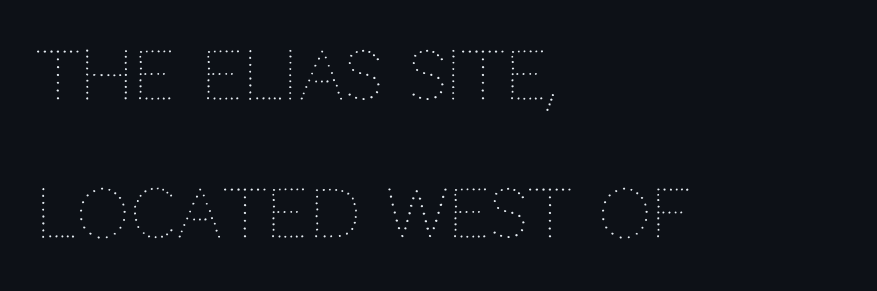
{"italic": "no", "bold": "no", "weight": "thin", "width": "normal", "stroke_contrast": "medium", "x_height": "large", "monospaced": "no", "underline": "no", "align": "left", "line_spacing": "loose", "line_spacing_ratio": 2.06, "letter_spacing": "normal", "letter_spacing_em": 0.0, "glyph_px": 67}
